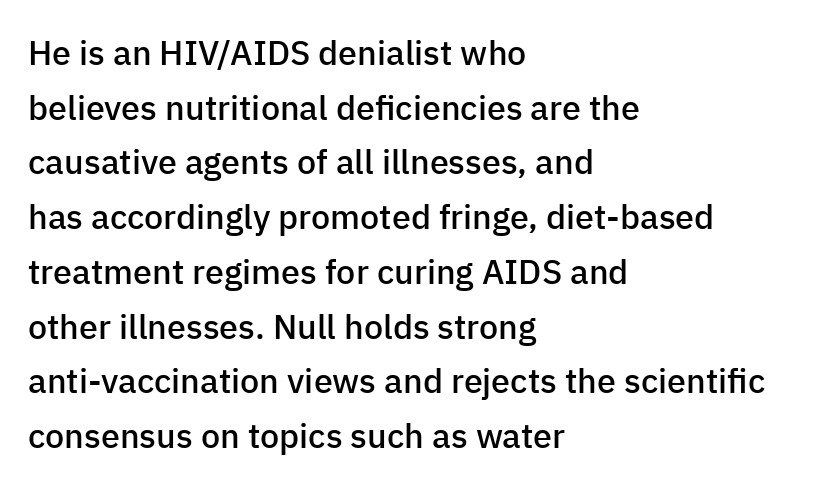
{"serif": "no", "italic": "no", "bold": "semi", "weight": "semibold", "width": "normal", "stroke_contrast": "low", "x_height": "medium", "monospaced": "no", "underline": "no", "align": "left", "line_spacing": "normal", "line_spacing_ratio": 1.61, "letter_spacing": "normal", "letter_spacing_em": 0.0, "glyph_px": 34}
